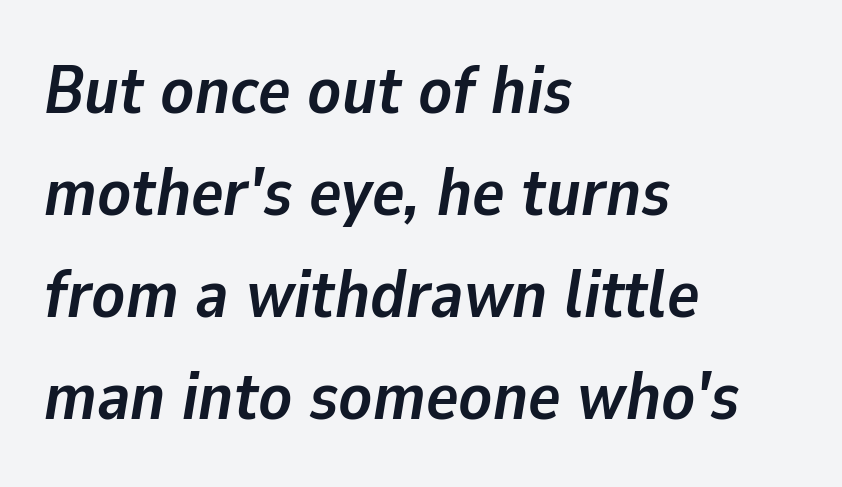
The image shows 68 px semibold type, italic (leaning right); set left-aligned, normal line spacing (1.5x), normal letter spacing, not underlined; low stroke contrast and a medium x-height.
